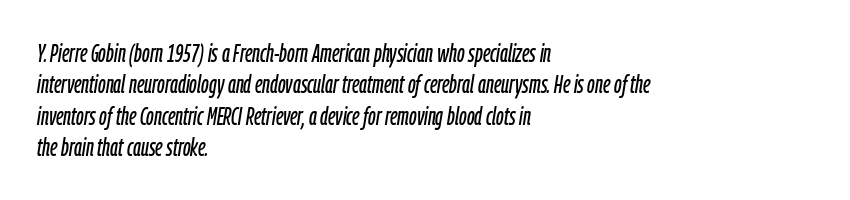
Q: Is the text italic (slanted)? A: Yes, it leans right by about 9 degrees.
Q: Is the text underlined? A: No.
Q: How is the paragraph aligned? A: Left-aligned.
Q: Is the spacing between letters normal or unusually wide? A: Normal.
Q: Is the spacing between lines tight, normal or loose? A: Normal.
